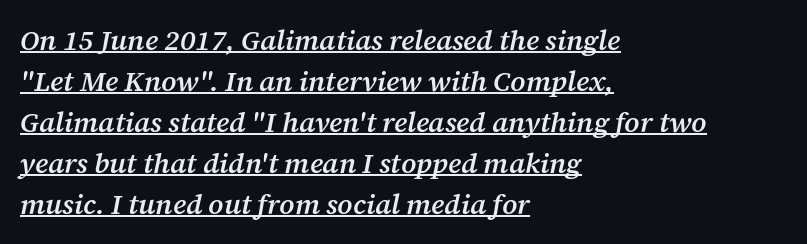
{"serif": "yes", "italic": "yes", "lean": "right", "slant_degrees": 12, "bold": "semi", "weight": "semibold", "width": "normal", "stroke_contrast": "medium", "x_height": "medium", "monospaced": "no", "underline": "yes", "align": "left", "line_spacing": "normal", "line_spacing_ratio": 1.46, "letter_spacing": "normal", "letter_spacing_em": 0.0, "glyph_px": 28}
